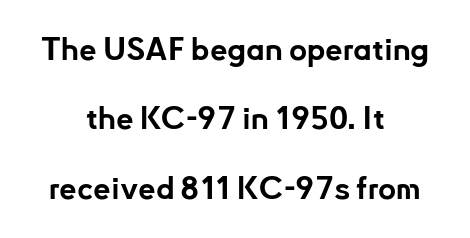
{"serif": "no", "italic": "no", "bold": "yes", "weight": "bold", "width": "normal", "stroke_contrast": "low", "x_height": "small", "monospaced": "no", "underline": "no", "align": "center", "line_spacing": "loose", "line_spacing_ratio": 2.24, "letter_spacing": "normal", "letter_spacing_em": 0.0, "glyph_px": 31}
